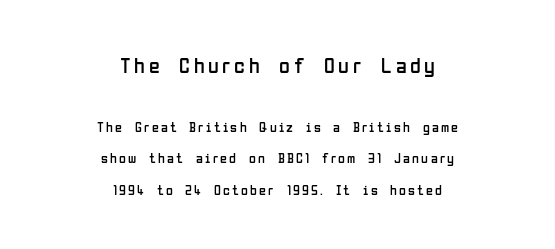
Regarding leading, the lines here are spaced well apart. Glance below the letters and you will spot only blank space. Is the type heavy? It reads as light-to-regular instead. The lines in this sample share a center point and differ in where they start and stop. The rendering shrinks the type as you move from the upper chunk to the lower. The lettering stays uniformly vertical, giving the passage a roman look.
